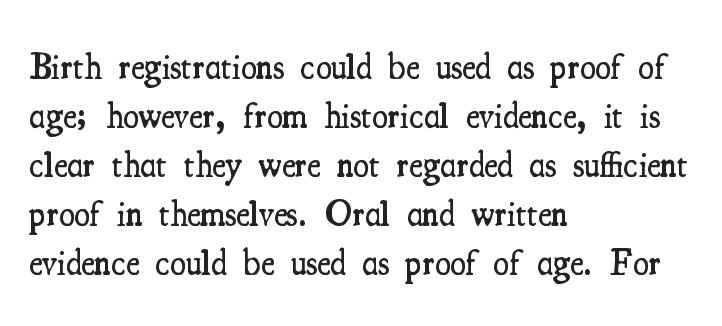
Serif or sans? Serif — the stroke terminals have little feet. Check the space under the baseline: it is left empty. A typesetter would call this zero additional tracking. The setting favours the left margin, as ordinary paragraphs usually do.
